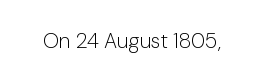
The passage shown is not underscored anywhere. The font's upright variant was chosen for this text. Stems here are at most as thick as an everyday book face. Observe the ordinary spacing: letters are neighbours, not strangers.
